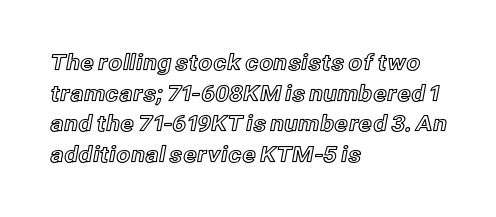
The image shows 22 px text type; set left-aligned, normal line spacing (1.39x), normal letter spacing, not underlined.
